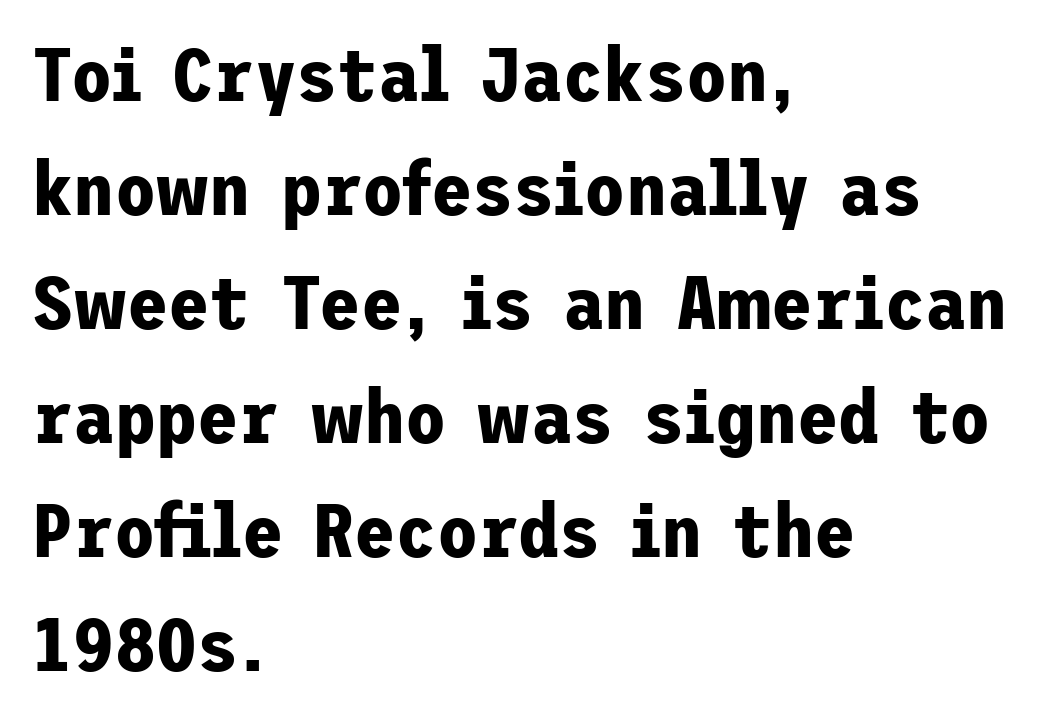
The image shows 75 px bold sans-serif type, upright; set left-aligned, normal line spacing (1.52x), normal letter spacing, not underlined; low stroke contrast and a medium x-height.
